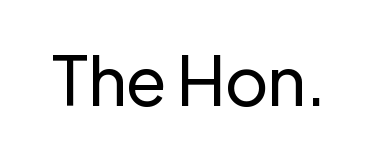
Nothing heavy about these letters — not bold at all. The rendering uses natural spacing where letterforms have individual widths. The characters display no serif detailing; their extremities are plain. There is no visible air inserted between adjacent glyphs. Clear beneath every line of the passage.
